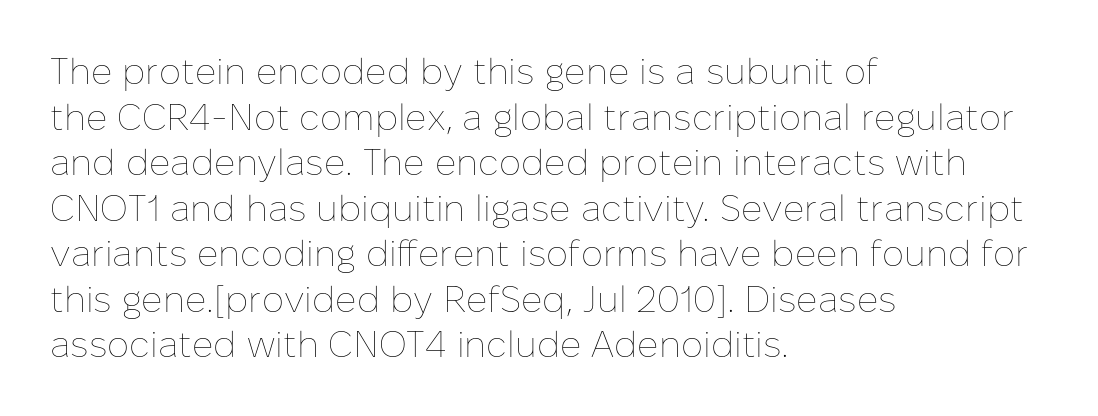
On a weight scale, this lands at 450 or below. Spacing between characters is what you'd get straight out of the box. Each letter keeps its own natural width here, so spacing adapts to shape. Words float on clear page, feet unadorned.
